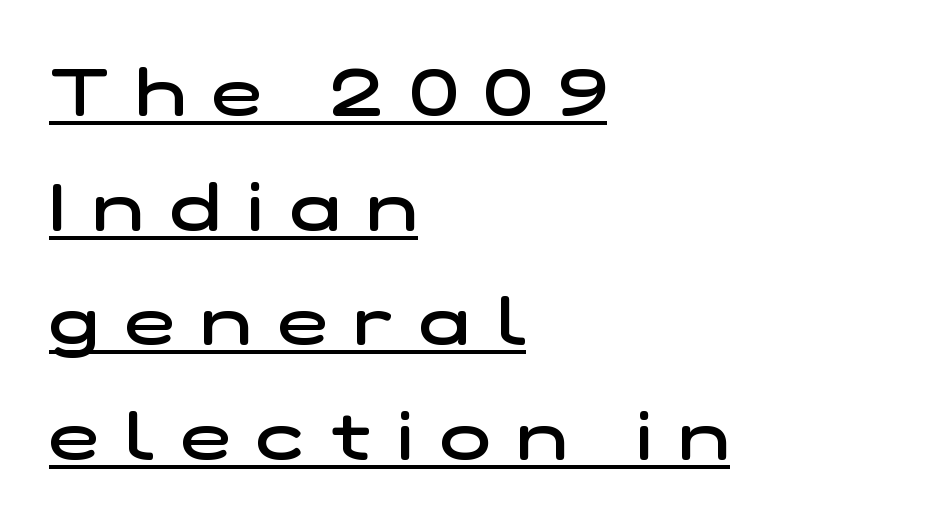
The image shows 67 px semibold, wide sans-serif type; set left-aligned, line spacing 1.71x, unusually wide letter spacing (+0.4 em), underlined; low stroke contrast and a medium x-height.
